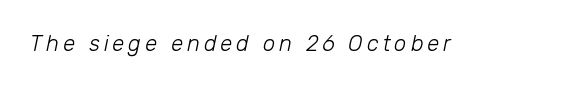
The image shows 22 px text type, italic (leaning right); set not underlined.
